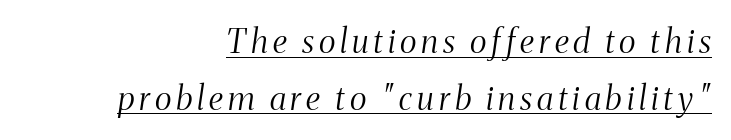
{"serif": "yes", "italic": "yes", "lean": "right", "slant_degrees": 8, "bold": "no", "weight": "light", "width": "condensed", "stroke_contrast": "medium", "x_height": "medium", "monospaced": "no", "underline": "yes", "line_spacing_ratio": 1.72, "glyph_px": 33}
